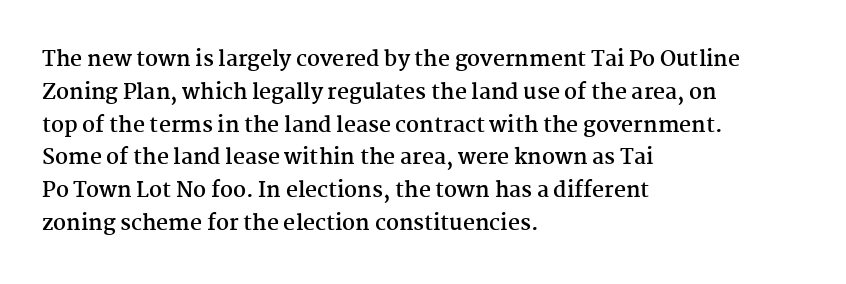
{"italic": "no", "bold": "yes", "underline": "no", "align": "left", "line_spacing": "normal", "line_spacing_ratio": 1.56, "letter_spacing": "normal", "letter_spacing_em": 0.0, "glyph_px": 21}
